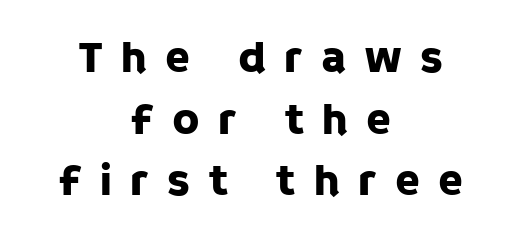
Nobody drew a line under any word here. The typeface chosen for these lines omits serifs. How are the letters spaced? Widely, with obvious added tracking. A centered setting, common on invitations and titles, is used for this passage.
